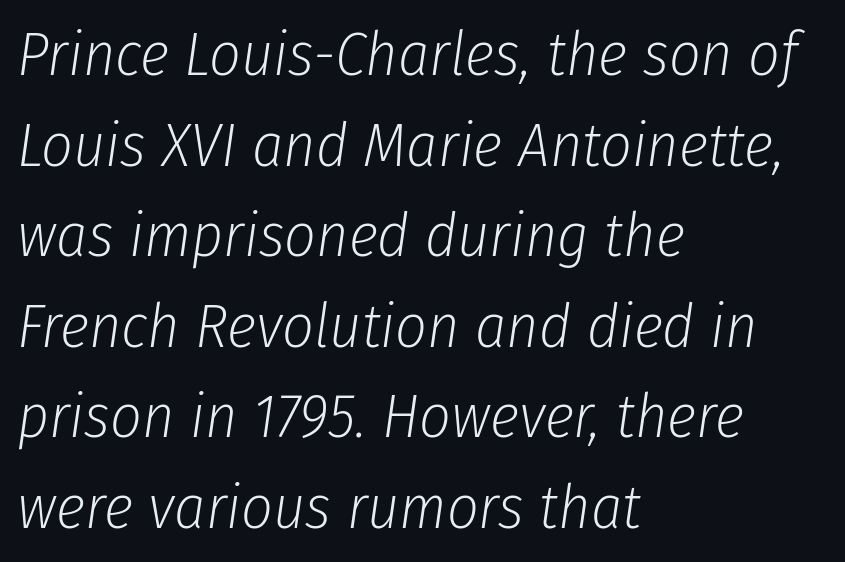
Proportional: the letters do not fall into vertical columns. The paragraph has a hard left edge and a soft right edge. The strip under each line holds only bare page. Is the stroke heavy? The answer is a plain regular-or-lighter. Reading down the column, the eye jumps a familiar distance to each next line.
